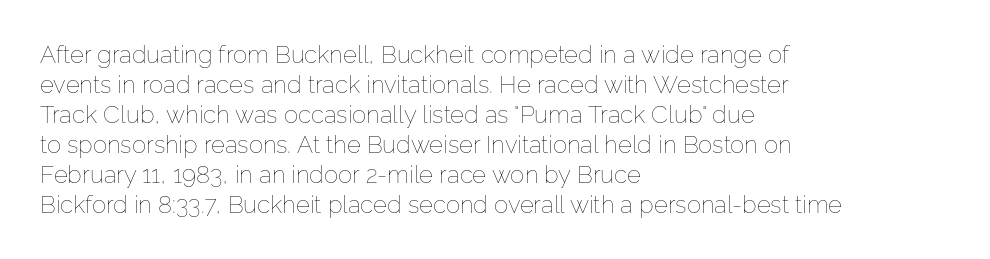
{"italic": "no", "bold": "no", "underline": "no", "align": "left", "line_spacing": "normal", "line_spacing_ratio": 1.25, "letter_spacing": "normal", "letter_spacing_em": 0.0, "glyph_px": 24}
